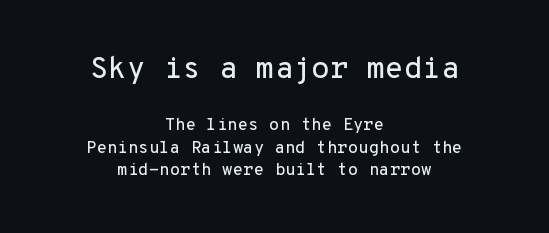
{"serif": "no", "italic": "no", "width": "normal", "stroke_contrast": "low", "x_height": "medium", "monospaced": "yes", "underline": "no", "align": "center", "line_spacing": "normal", "line_spacing_ratio": 1.31, "letter_spacing": "normal", "letter_spacing_em": 0.0, "larger_block": "first", "size_ratio": 1.76, "glyph_px": 30}
